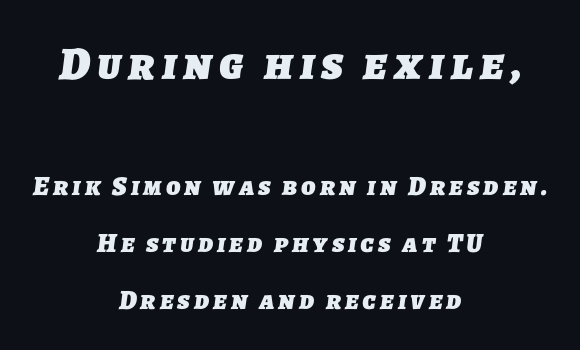
Q: Is the text bold? A: Yes.
Q: Is the typeface a serif or a sans-serif typeface? A: Sans-serif.
Q: Is the text underlined? A: No.
Q: How is the paragraph aligned? A: Centered.
Q: Is the spacing between lines tight, normal or loose? A: Loose.
Q: Which block of text is set in a larger size, the first (top) or the second (bottom)? A: The first (top) one.
Q: Width (condensed, normal, or wide)? A: Normal.
Q: Stroke contrast? A: Low.
Q: x-height? A: Medium.
Q: Monospaced? A: No.
